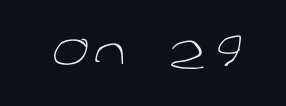
Think of a printed novel: that variable character pitch is what you see here. The characters are drawn with everyday or finer stroke widths. Regarding serifs, this sample does without them. Beneath every word, the page is bare.
